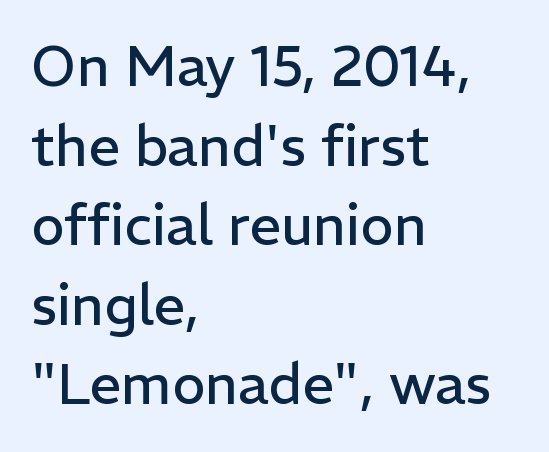
The image shows 56 px regular-weight sans-serif type, upright; set left-aligned, normal line spacing (1.42x), normal letter spacing, not underlined; low stroke contrast and a medium x-height.
